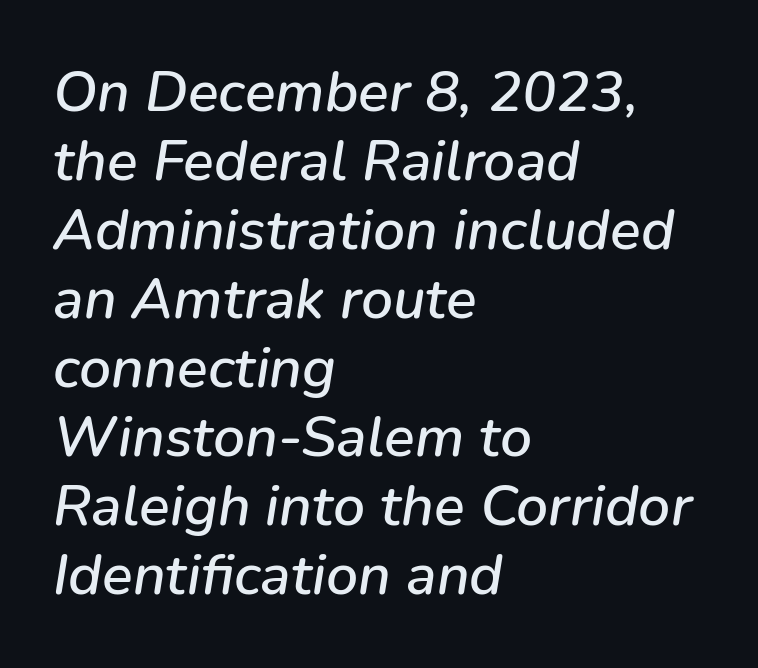
The lines are quadded left. Caption: standard tracking, unaltered. The axis of the letterforms is tilted away from vertical. These lines are rendered in a variable-pitch font. Nobody drew a line under any word here.
